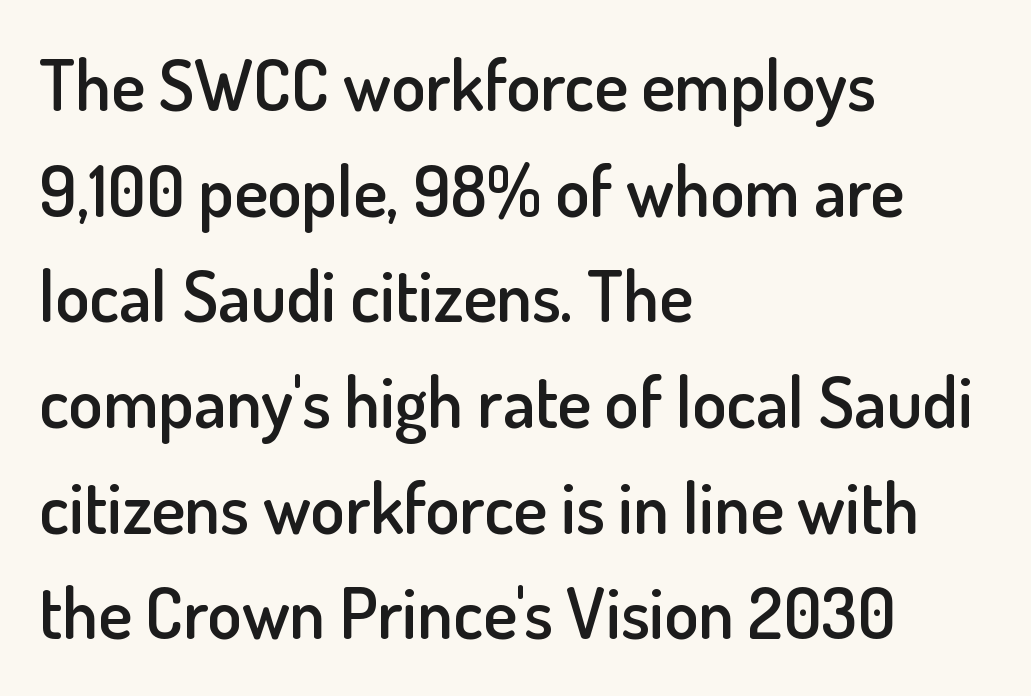
The image shows 70 px semibold sans-serif type, upright; set left-aligned, normal line spacing (1.51x), normal letter spacing, not underlined; low stroke contrast and a small x-height.
